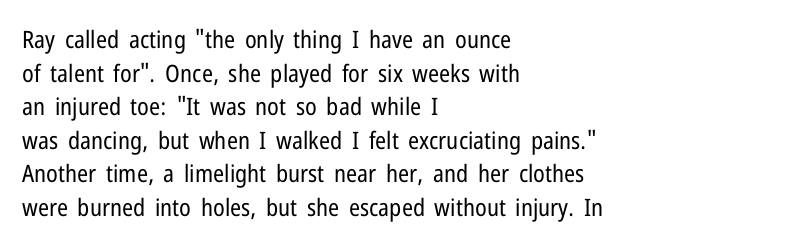
The image shows 24 px text type, upright; set left-aligned, normal line spacing (1.4x), normal letter spacing, not underlined.
